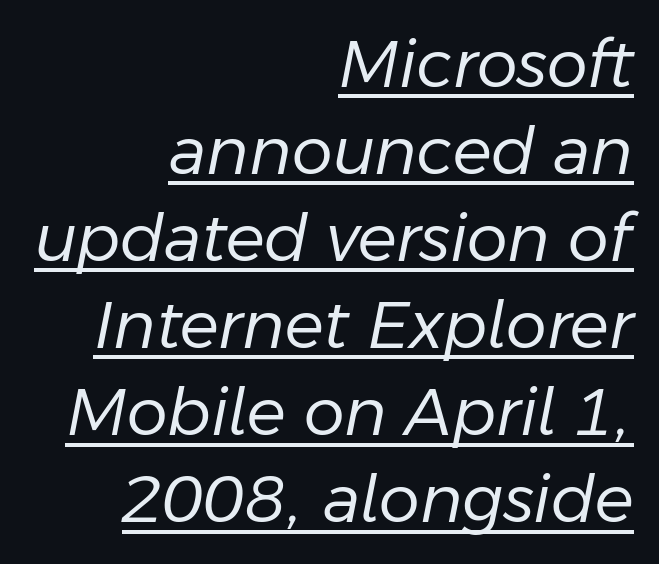
The face used here appears with an underline applied. Looks like regular typesetting: each glyph gets only the width it needs. Standard letterfit; no display-style spreading of the glyphs. The characters are drawn with everyday or finer stroke widths. Compared with typical paragraphs, the rows here are spaced about the same.
